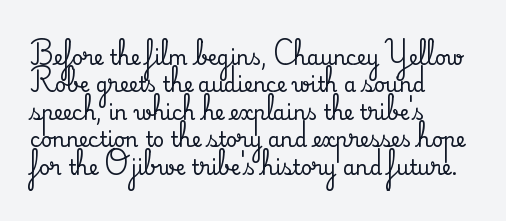
{"italic": "no", "underline": "no", "align": "left", "line_spacing": "normal", "line_spacing_ratio": 1.37, "letter_spacing": "normal", "letter_spacing_em": 0.0, "glyph_px": 20}
